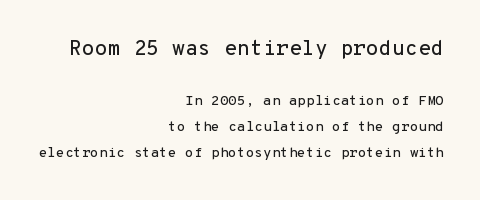
{"italic": "no", "underline": "no", "align": "right", "line_spacing_ratio": 1.87, "letter_spacing": "normal", "letter_spacing_em": 0.0, "larger_block": "first", "size_ratio": 1.5, "glyph_px": 21}
